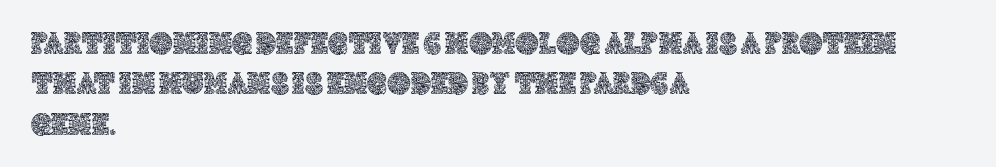
Q: Is the text italic (slanted)? A: No, it is upright.
Q: Is the text underlined? A: No.
Q: How is the paragraph aligned? A: Left-aligned.
Q: Is the spacing between letters normal or unusually wide? A: Normal.
Q: Is the spacing between lines tight, normal or loose? A: Normal.
Q: Width (condensed, normal, or wide)? A: Normal.
Q: x-height? A: Large.
Q: Monospaced? A: No.
